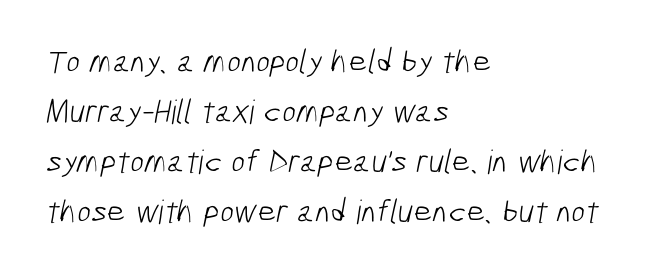
The letters advance in unequal steps, a hallmark of proportional type. Glance below the letters and you will spot only blank space. The passage shown is not bold in any degree. A typesetter would call this zero additional tracking. The rendering shows plain stroke endings on the letterforms — a sans-serif design.
